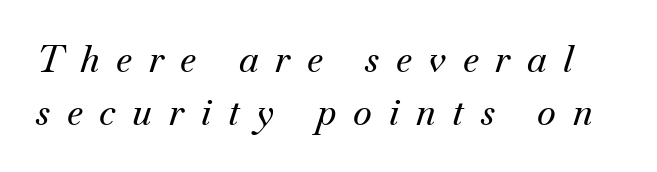
Q: Is the text italic (slanted)? A: Yes, it leans right by about 18 degrees.
Q: Is the typeface a serif or a sans-serif typeface? A: Serif.
Q: Is the text underlined? A: No.
Q: Is the spacing between letters normal or unusually wide? A: Unusually wide.
Q: Is the spacing between lines tight, normal or loose? A: Normal.
Q: Width (condensed, normal, or wide)? A: Normal.
Q: Stroke contrast? A: Medium.
Q: x-height? A: Small.
Q: Monospaced? A: No.
